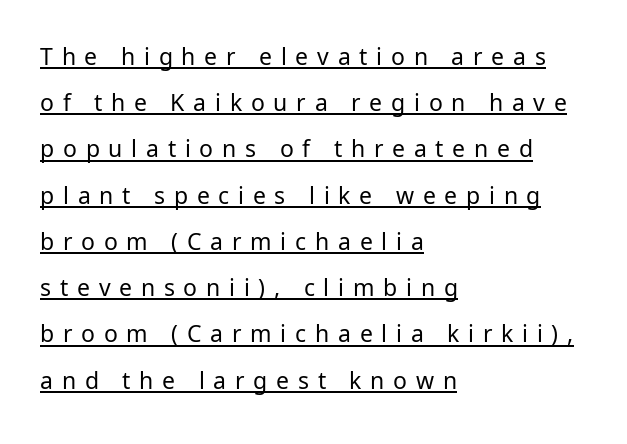
Q: Is the text bold? A: No.
Q: Is the text italic (slanted)? A: No, it is upright.
Q: Is the text underlined? A: Yes.
Q: How is the paragraph aligned? A: Left-aligned.
Q: Is the spacing between letters normal or unusually wide? A: Unusually wide.
Q: Is the spacing between lines tight, normal or loose? A: Loose.
